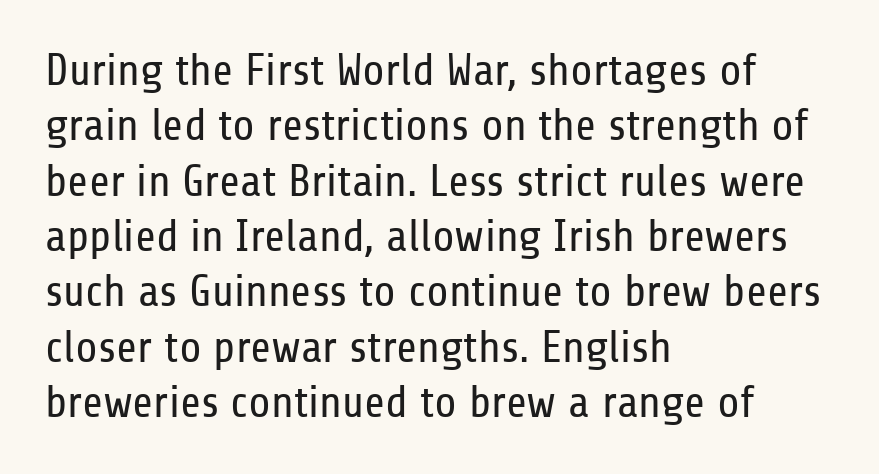
Q: Is the text bold? A: No.
Q: Is the text italic (slanted)? A: No, it is upright.
Q: Is the typeface a serif or a sans-serif typeface? A: Sans-serif.
Q: Is the text underlined? A: No.
Q: How is the paragraph aligned? A: Left-aligned.
Q: Is the spacing between letters normal or unusually wide? A: Normal.
Q: Width (condensed, normal, or wide)? A: Condensed.
Q: Stroke contrast? A: Low.
Q: x-height? A: Medium.
Q: Monospaced? A: No.
